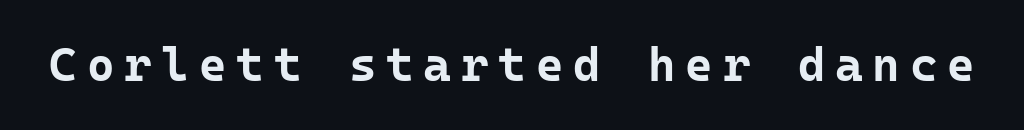
The image shows 47 px bold sans-serif type, upright, monospaced; set unusually wide letter spacing (+0.21 em), not underlined; low stroke contrast and a medium x-height.
